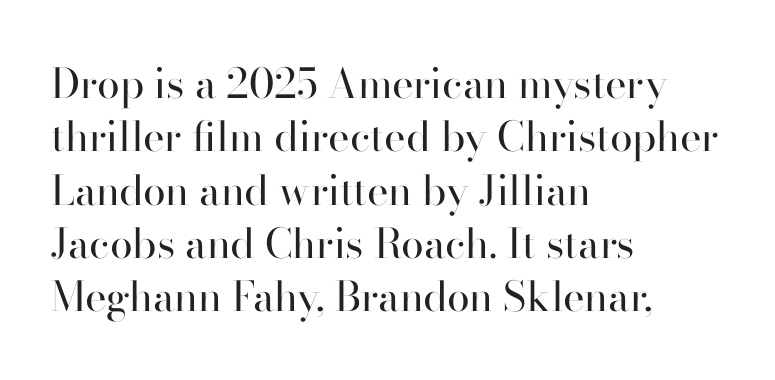
Honestly, there is no underline to notice here at all. The paragraph has a hard left edge and a soft right edge. This is the regular roman posture of the typeface. These glyphs show unthickened strokes, regular width or finer. Do the characters align in a grid? No, the font is proportional. A typesetter would call this leading conventional body-copy spacing.
